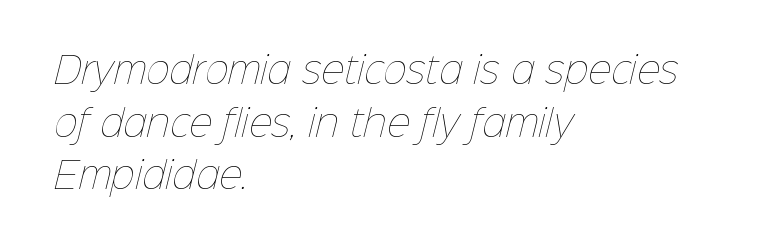
The image shows 36 px thin type; set left-aligned, normal line spacing (1.46x), normal letter spacing, not underlined; low stroke contrast and a medium x-height.
